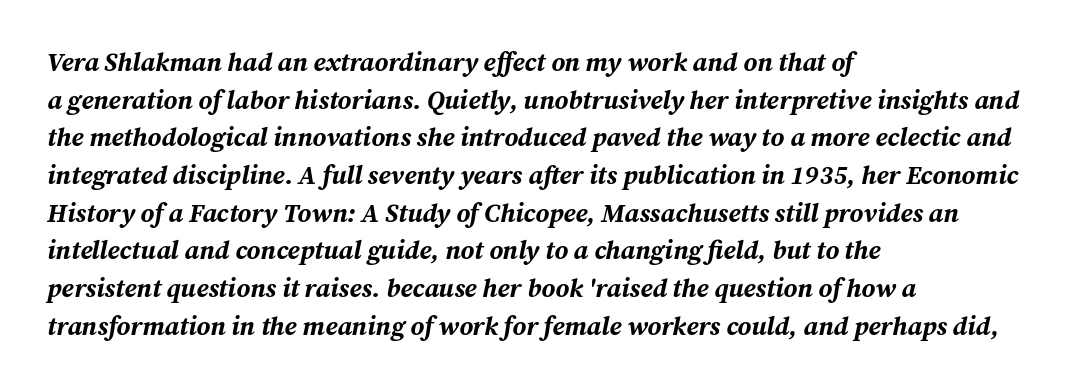
{"italic": "yes", "lean": "right", "slant_degrees": 12, "bold": "yes", "underline": "no", "align": "left", "line_spacing": "normal", "line_spacing_ratio": 1.45, "letter_spacing": "normal", "letter_spacing_em": 0.0, "glyph_px": 26}
